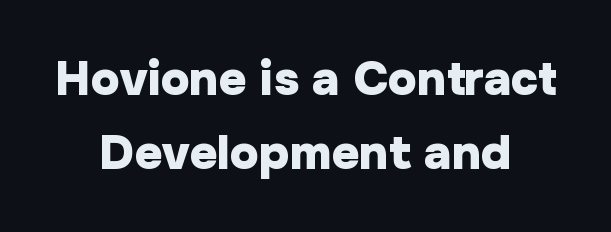
The image shows 48 px heavy sans-serif type, upright; set centered, normal line spacing (1.54x), normal letter spacing, not underlined; low stroke contrast and a medium x-height.
